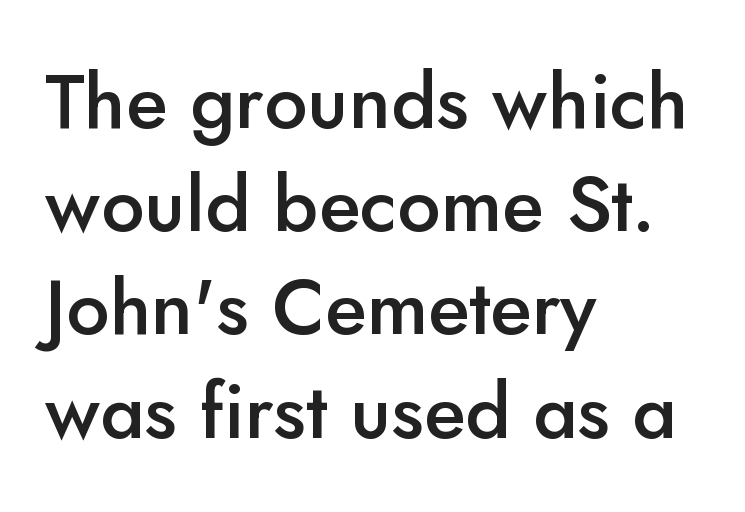
Compared with a centered layout, this one pins lines to the left instead. There is no visible air inserted between adjacent glyphs. The font family rendered here belongs to the sans-serif group. If you drew a line through each stem, it would be perfectly vertical.
